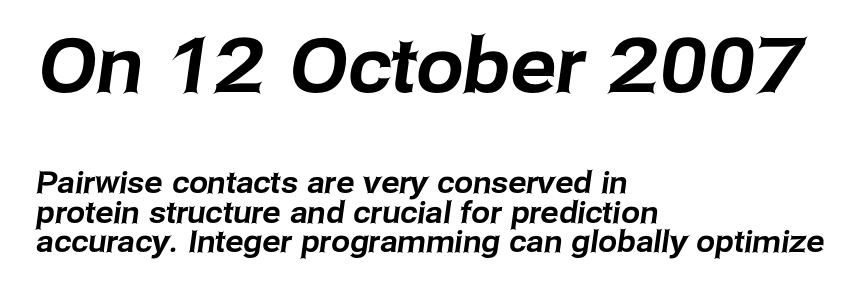
{"serif": "no", "width": "normal", "stroke_contrast": "low", "x_height": "medium", "monospaced": "no", "underline": "no", "align": "left", "line_spacing": "tight", "line_spacing_ratio": 0.98, "letter_spacing": "normal", "letter_spacing_em": 0.0, "larger_block": "first", "size_ratio": 2.53, "glyph_px": 76}
